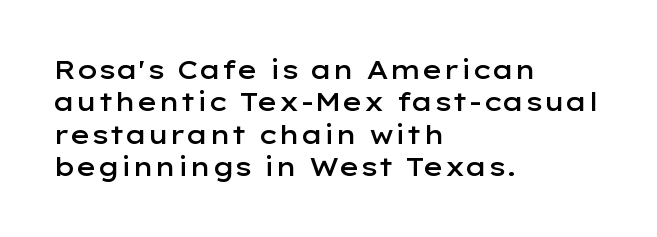
Q: Is the text bold? A: Semi-bold.
Q: Is the text italic (slanted)? A: No, it is upright.
Q: Is the text underlined? A: No.
Q: How is the paragraph aligned? A: Left-aligned.
Q: Is the spacing between letters normal or unusually wide? A: Normal.
Q: Is the spacing between lines tight, normal or loose? A: Normal.
